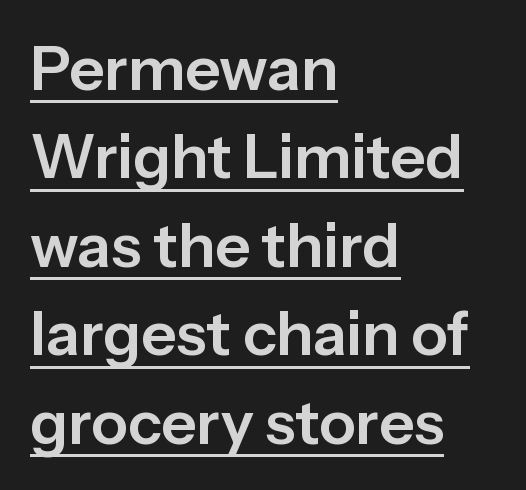
The image shows 61 px sans-serif type, upright; set left-aligned, normal line spacing (1.45x), normal letter spacing, underlined; low stroke contrast and a medium x-height.
